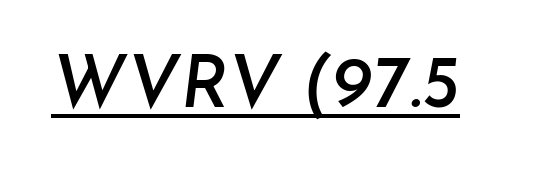
The image shows 74 px text type, italic (leaning right); set normal letter spacing, underlined; low stroke contrast and a small x-height.
